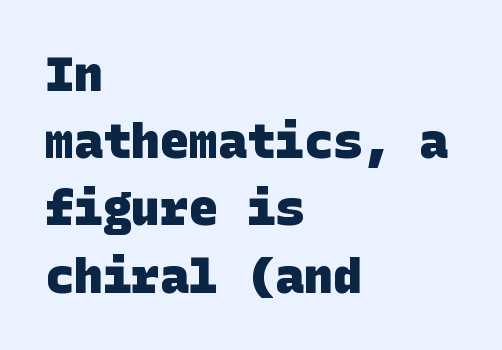
{"serif": "no", "bold": "yes", "weight": "heavy", "width": "normal", "stroke_contrast": "low", "x_height": "large", "underline": "no", "align": "left", "line_spacing": "normal", "line_spacing_ratio": 1.4, "letter_spacing": "normal", "letter_spacing_em": 0.0, "glyph_px": 48}
